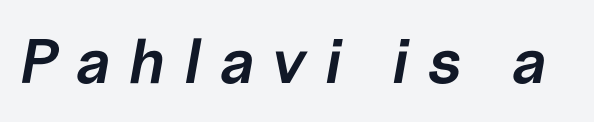
Q: Is the text bold? A: Semi-bold.
Q: Is the text italic (slanted)? A: Yes, it leans right by about 10 degrees.
Q: Is the text underlined? A: No.
Q: Is the spacing between letters normal or unusually wide? A: Unusually wide.
Q: Width (condensed, normal, or wide)? A: Normal.
Q: Stroke contrast? A: Low.
Q: x-height? A: Medium.
Q: Monospaced? A: No.
